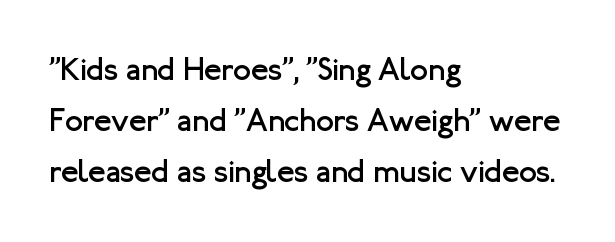
A bare baseline throughout the passage. The glyphs in this specimen are sans serif. The font sits on the lighter half of the weight spectrum, regular included. Rendered with straight, roman letterforms. Character widths vary here, with narrow letters taking less room than wide ones.
